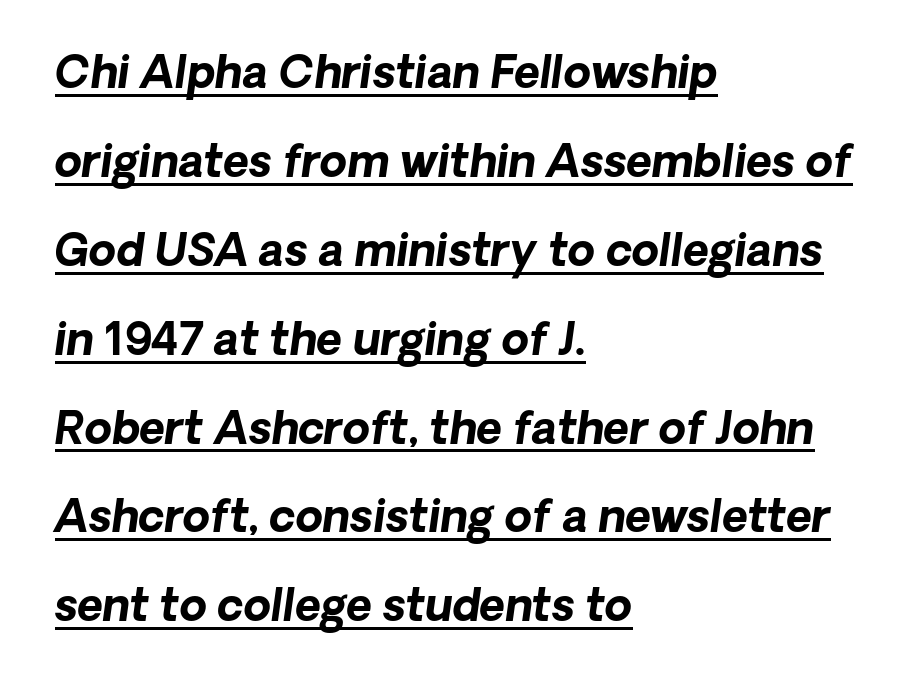
The image shows 44 px bold sans-serif type; set left-aligned, loose line spacing (2.02x), normal letter spacing, underlined; low stroke contrast and a medium x-height.
